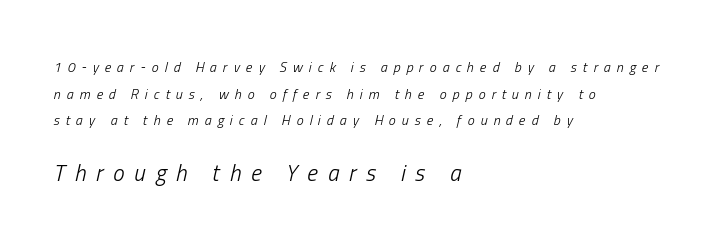
Left-aligned paragraph, ragged on the right. A student would notice the bottom passage is typeset larger than what precedes it. Yep, that's italic — everything's leaning. Does the leading feel generous? Absolutely, it's lavish.
